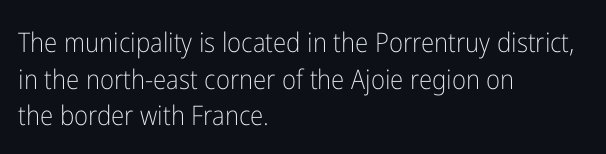
{"italic": "no", "bold": "no", "underline": "no", "align": "left", "line_spacing": "normal", "line_spacing_ratio": 1.36, "letter_spacing": "normal", "letter_spacing_em": 0.0, "glyph_px": 27}
